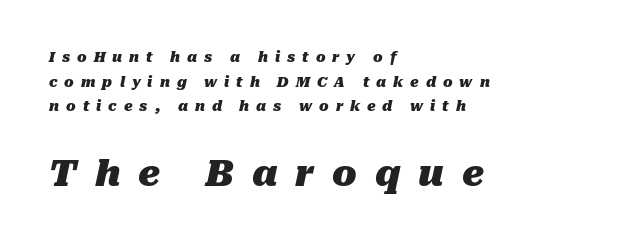
Top chunk: small. Bottom chunk: large. The passage shown has open, widely tracked lettering throughout. When letters slant like this, we call the style italic. Notice how the passage keeps a crisp vertical edge on the left only. Weight check: bold — yes, fully.
